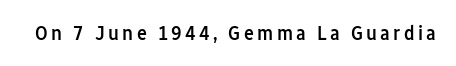
Its strokes are somewhat broadened, the hallmark of semibold type. The lettering holds an erect, upright posture throughout. The zone under the glyphs is completely vacant.
